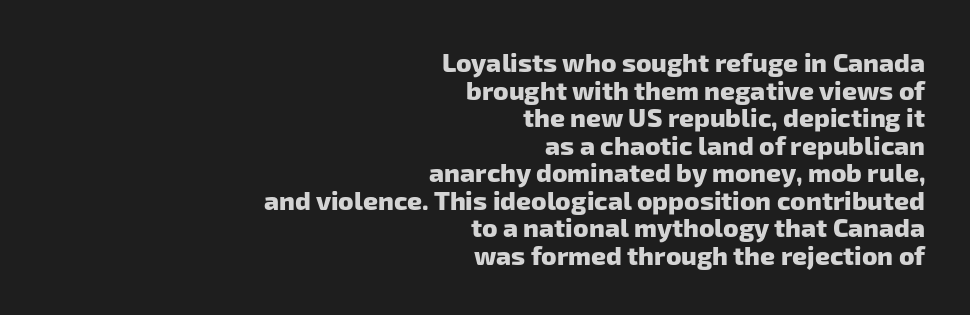
{"bold": "yes", "underline": "no", "align": "right", "line_spacing": "tight", "line_spacing_ratio": 1.06, "letter_spacing": "normal", "letter_spacing_em": 0.0, "glyph_px": 26}
